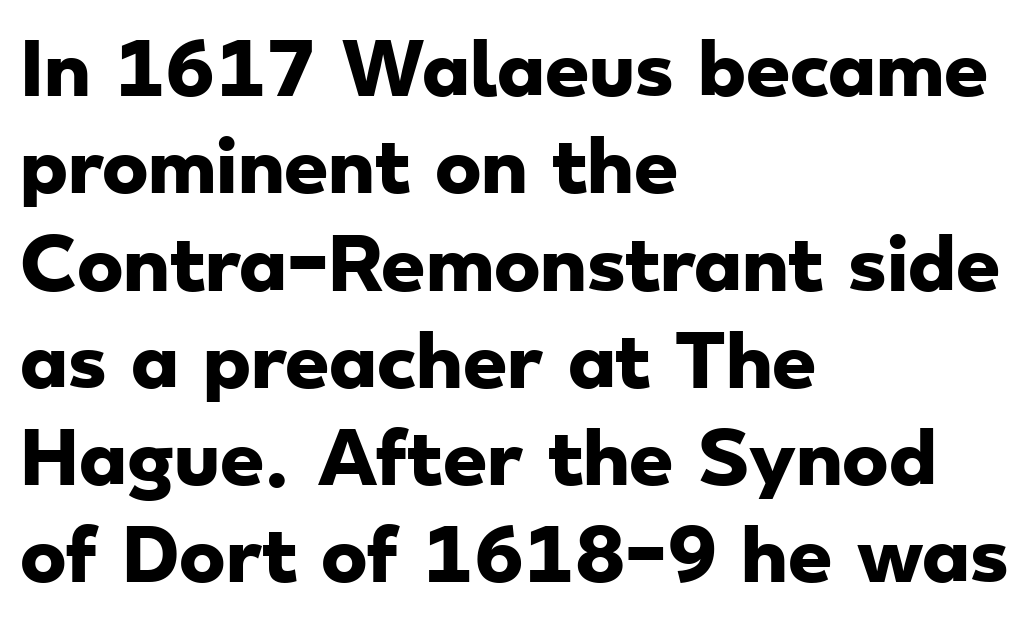
Q: Is the text bold? A: Yes.
Q: Is the typeface a serif or a sans-serif typeface? A: Sans-serif.
Q: Is the text underlined? A: No.
Q: How is the paragraph aligned? A: Left-aligned.
Q: Is the spacing between letters normal or unusually wide? A: Normal.
Q: Is the spacing between lines tight, normal or loose? A: Normal.
Q: Width (condensed, normal, or wide)? A: Wide.
Q: Stroke contrast? A: Low.
Q: x-height? A: Small.
Q: Monospaced? A: No.
